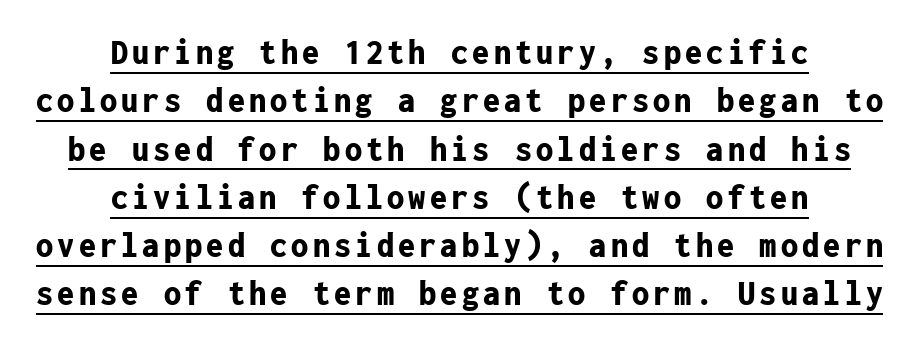
{"serif": "no", "italic": "no", "bold": "yes", "weight": "bold", "width": "condensed", "stroke_contrast": "low", "x_height": "medium", "monospaced": "yes", "underline": "yes", "align": "center", "line_spacing": "normal", "line_spacing_ratio": 1.27, "glyph_px": 38}
